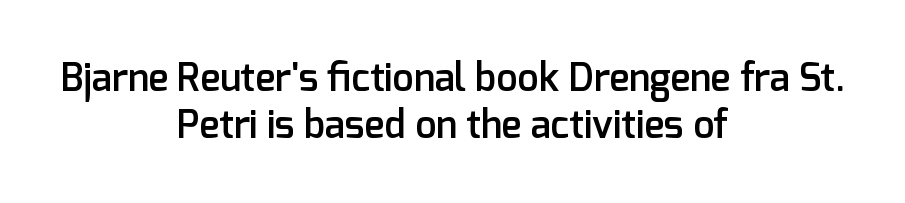
{"serif": "no", "italic": "no", "bold": "semi", "weight": "semibold", "width": "normal", "stroke_contrast": "low", "x_height": "medium", "monospaced": "no", "underline": "no", "align": "center", "line_spacing_ratio": 1.23, "letter_spacing": "normal", "letter_spacing_em": 0.0, "glyph_px": 38}
